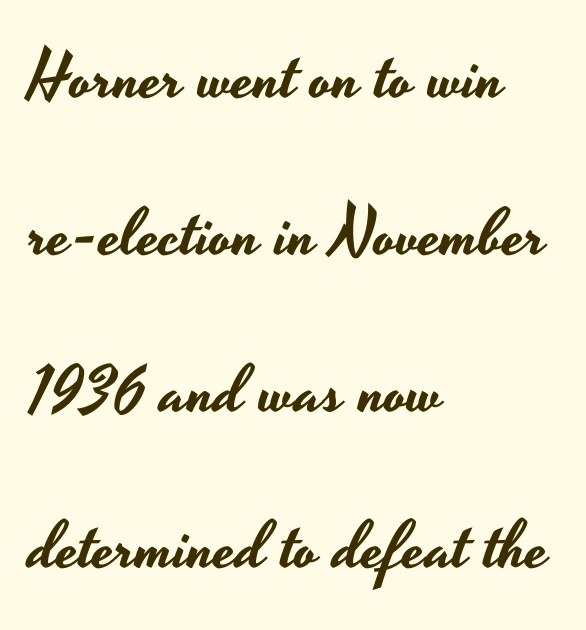
{"serif": "no", "width": "wide", "stroke_contrast": "low", "x_height": "small", "monospaced": "no", "underline": "no", "align": "left", "line_spacing": "loose", "line_spacing_ratio": 2.34, "letter_spacing": "normal", "letter_spacing_em": 0.0, "glyph_px": 67}
